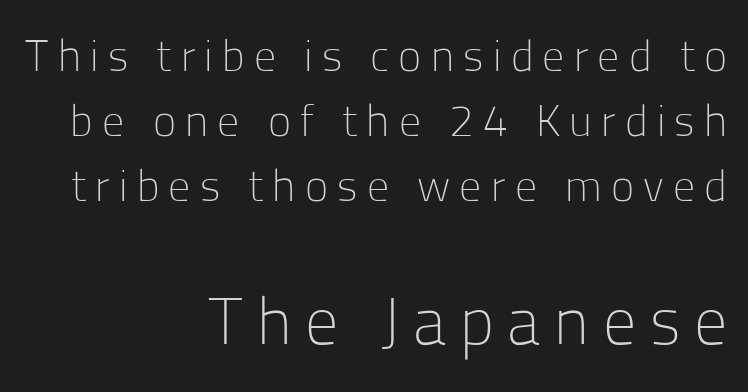
The passage shown is not bold in any degree. Glyph-to-glyph distance is far greater than everyday printed text. You get the small type first, then a jump to larger type. Underlining? Definitely not there.
